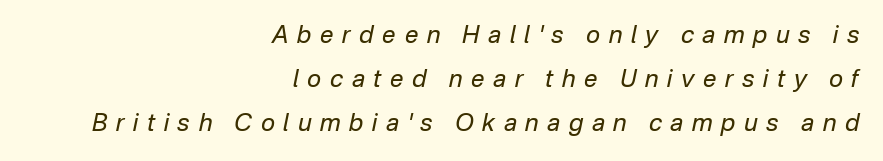
Each stroke keeps to a modest, everyday thickness or less. The gaps between neighbouring characters are conspicuously large. This rendering uses right alignment, leaving the left contour irregular. The space beneath each line is pristine and unruled. Every character sits at an angle, as italics do.
